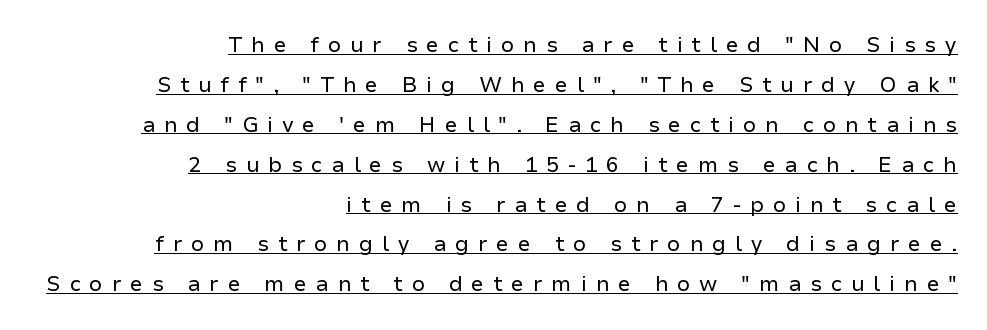
The text block is weighted toward the right margin, trailing off unevenly leftward. Stems and bowls with no extra thickness — not bold. Like a heading marked for emphasis, these lines bear an underscore. No italicization has been applied; the sample stays upright.
